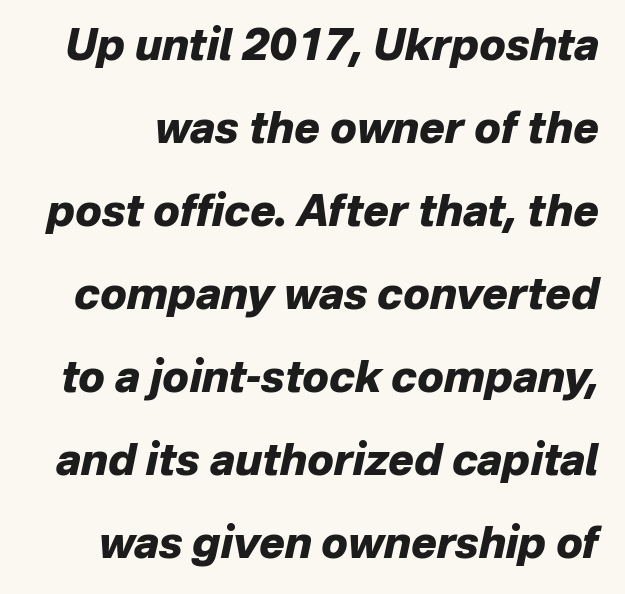
Only glyphs here, with clear space below each row. Here the designer chose a conventional face with non-uniform glyph widths. Tall strokes in this sample are angled rather than plumb. Leading: increased. Default kerning and tracking; the words read as compact shapes. Chunky letters — that's bold for sure.
